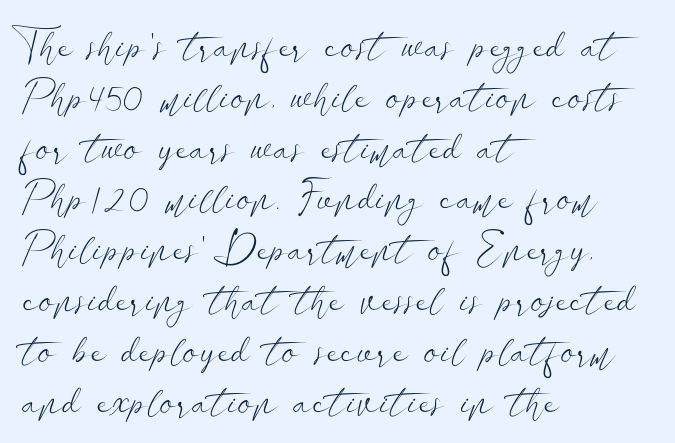
Nobody drew a line under any word here. The paragraph has a hard left edge and a soft right edge. The rendering keeps characters at their native spacing.
